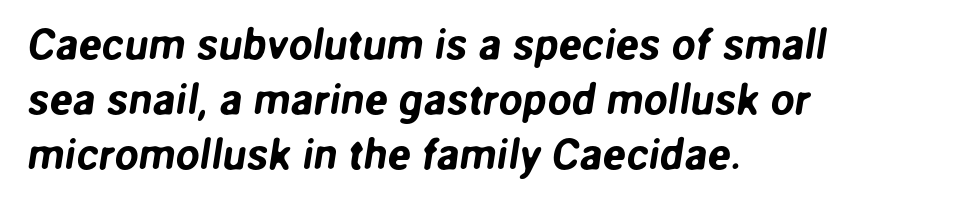
{"serif": "no", "width": "normal", "stroke_contrast": "low", "x_height": "medium", "monospaced": "no", "underline": "no", "align": "left", "line_spacing": "normal", "line_spacing_ratio": 1.28, "letter_spacing": "normal", "letter_spacing_em": 0.0, "glyph_px": 43}
